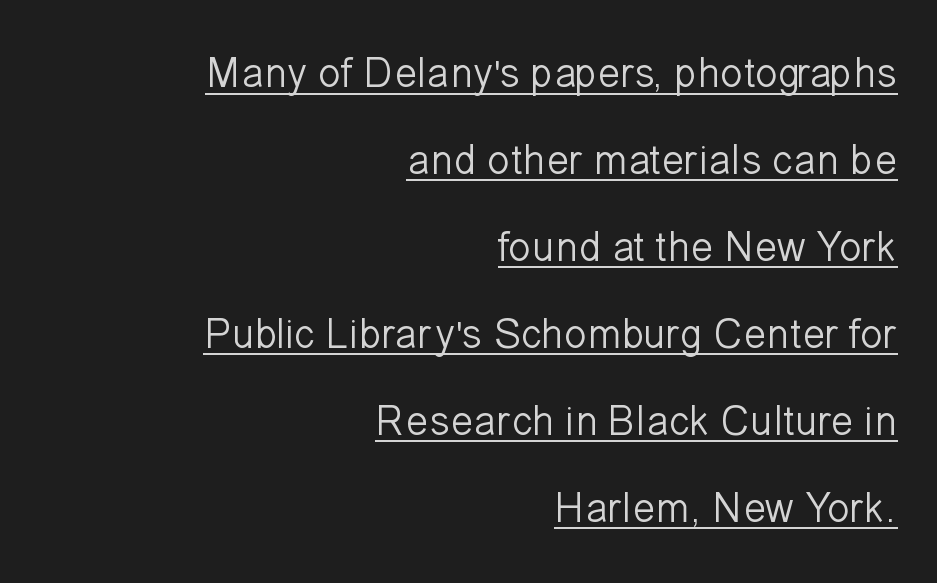
A typesetter would label this face a sans. Is there much room between lines? Yes — plenty of vertical air separates them. Ordinary non-slanted type is in use. Decoration check: the copy is underlined.
